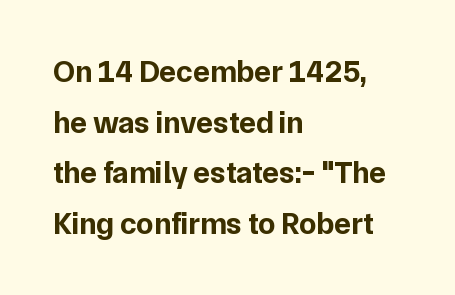
The characters look thick and weighty, a clear bold. Leading matches the norm, producing a regular column. The compositor pushed each line to the left boundary. Serifs: no, the terminals of the letterforms are clean. The tracking reads as untouched default to a designer's eye.
